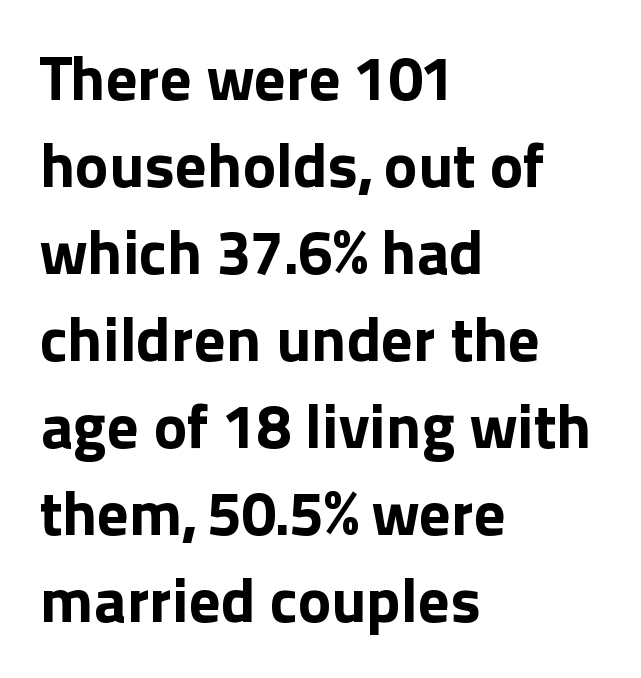
{"serif": "no", "italic": "no", "bold": "yes", "weight": "bold", "width": "normal", "x_height": "medium", "monospaced": "no", "underline": "no", "align": "left", "line_spacing": "normal", "line_spacing_ratio": 1.38, "letter_spacing": "normal", "letter_spacing_em": 0.0, "glyph_px": 63}
